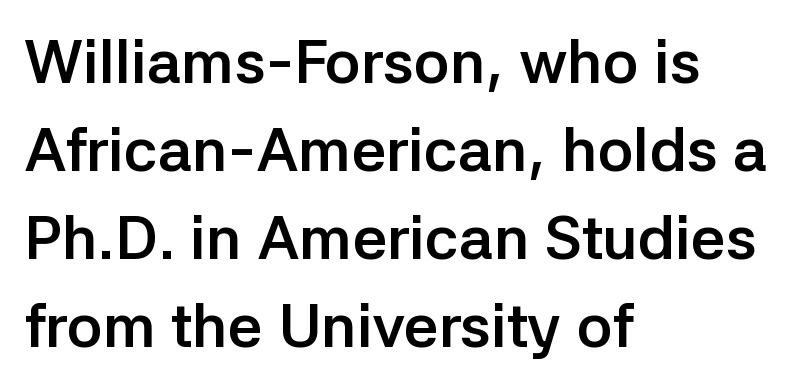
Q: Is the text bold? A: Yes.
Q: Is the text italic (slanted)? A: No, it is upright.
Q: Is the typeface a serif or a sans-serif typeface? A: Sans-serif.
Q: Is the text underlined? A: No.
Q: How is the paragraph aligned? A: Left-aligned.
Q: Is the spacing between letters normal or unusually wide? A: Normal.
Q: Is the spacing between lines tight, normal or loose? A: Normal.
Q: Width (condensed, normal, or wide)? A: Normal.
Q: Stroke contrast? A: Low.
Q: x-height? A: Medium.
Q: Monospaced? A: No.
